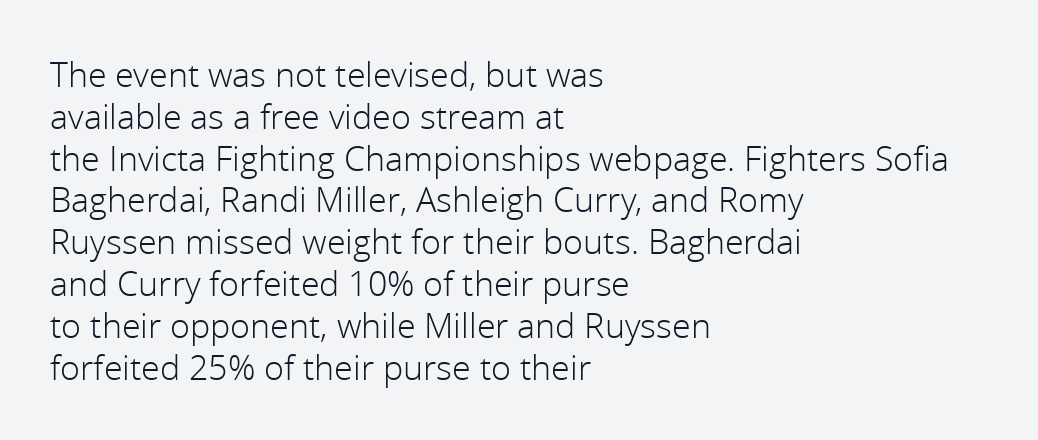
{"serif": "no", "italic": "no", "bold": "no", "weight": "light", "width": "normal", "x_height": "medium", "monospaced": "no", "underline": "no", "align": "left", "line_spacing_ratio": 1.23, "letter_spacing": "normal", "letter_spacing_em": 0.0, "glyph_px": 34}
